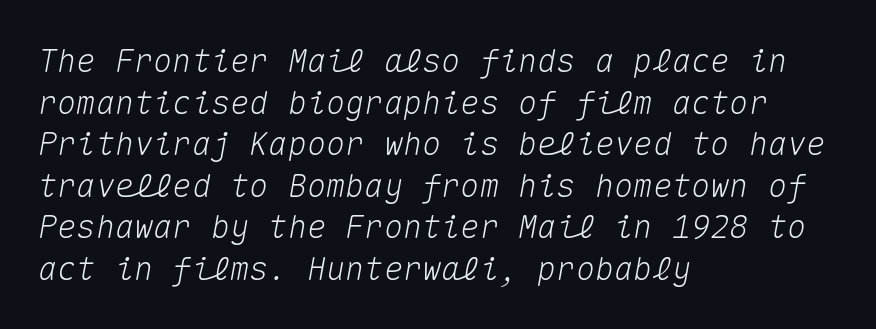
You could count columns in this text — the font is strictly monospaced. Teacher's note: observe the even left margin — that is flush-left alignment. Underlining? Definitely not there. Style check: oblique. Successive baselines arrive at the customary interval. Nobody touched the tracking dial on this one.
